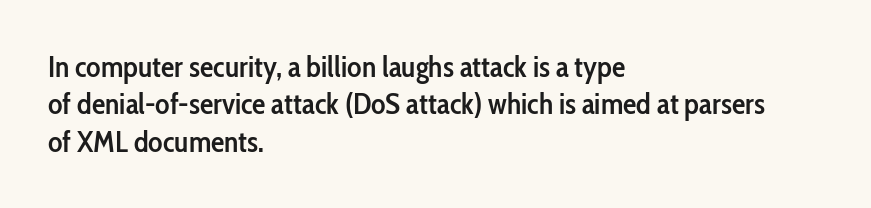
{"serif": "no", "italic": "no", "bold": "semi", "weight": "semibold", "width": "condensed", "stroke_contrast": "low", "x_height": "medium", "monospaced": "no", "underline": "no", "align": "left", "line_spacing": "normal", "line_spacing_ratio": 1.25, "letter_spacing": "normal", "letter_spacing_em": 0.0, "glyph_px": 30}
